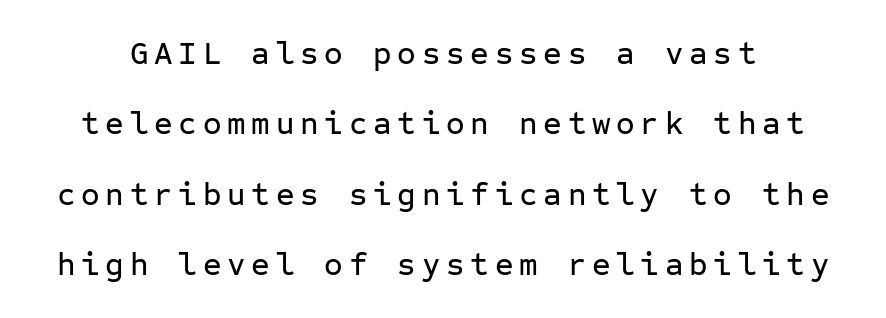
The image shows 32 px sans-serif type, upright, monospaced; set loose line spacing (2.2x), not underlined; low stroke contrast and a medium x-height.
